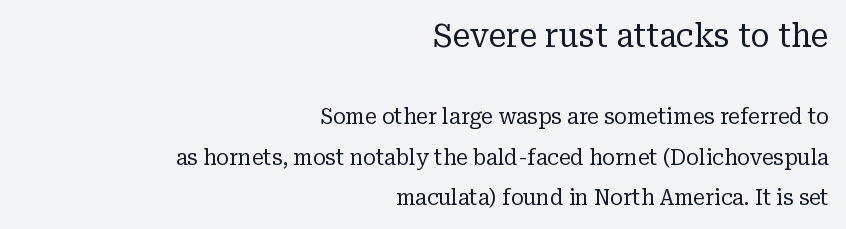
Q: Is the text bold? A: No.
Q: Is the text italic (slanted)? A: No, it is upright.
Q: Is the typeface a serif or a sans-serif typeface? A: Serif.
Q: Is the text underlined? A: No.
Q: How is the paragraph aligned? A: Right-aligned.
Q: Is the spacing between letters normal or unusually wide? A: Normal.
Q: Is the spacing between lines tight, normal or loose? A: Loose.
Q: Which block of text is set in a larger size, the first (top) or the second (bottom)? A: The first (top) one.
Q: Width (condensed, normal, or wide)? A: Normal.
Q: Stroke contrast? A: Low.
Q: x-height? A: Medium.
Q: Monospaced? A: No.
